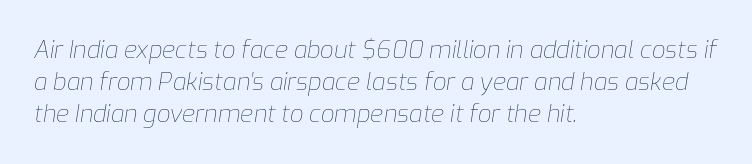
{"italic": "yes", "lean": "right", "slant_degrees": 9, "bold": "no", "underline": "no", "align": "left", "line_spacing": "normal", "line_spacing_ratio": 1.34, "letter_spacing": "normal", "letter_spacing_em": 0.0, "glyph_px": 24}
